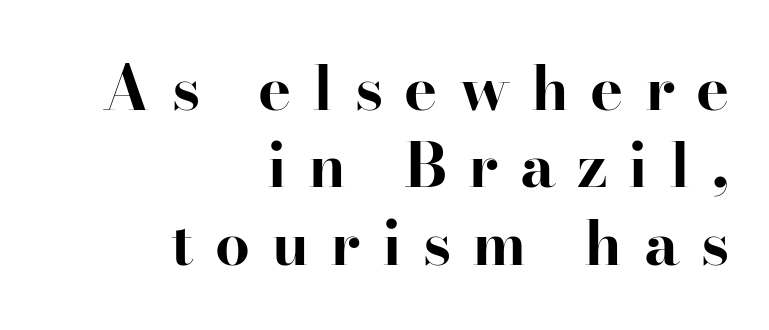
{"serif": "yes", "italic": "no", "bold": "yes", "weight": "bold", "width": "normal", "stroke_contrast": "high", "x_height": "small", "monospaced": "no", "underline": "no", "align": "right", "line_spacing": "normal", "line_spacing_ratio": 1.25, "letter_spacing": "wide", "letter_spacing_em": 0.34, "glyph_px": 62}
